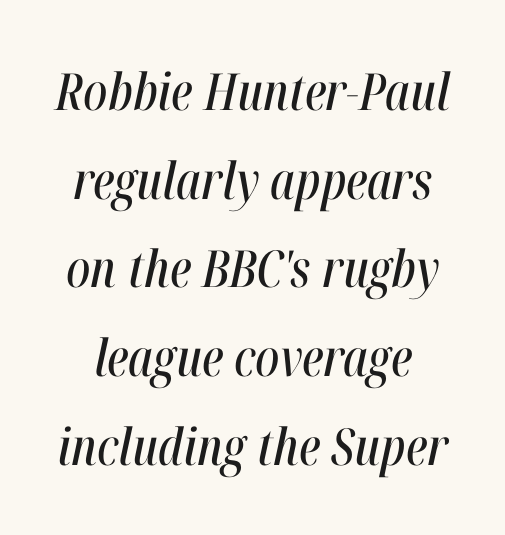
Characters are canted at an angle relative to the baseline's perpendicular. This rendering leaves character spacing at its baseline value. This sample has the flowing, uneven cadence of proportional lettering. Glance below the letters and you will spot only blank space.
